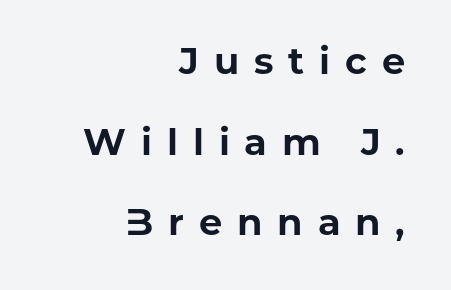
Notice how the passage keeps a crisp vertical edge on the right only. The type family on display is of the sans-serif kind. Notice how the stems are strictly vertical — no italics here. One glance says open: line gaps are wider than usual.
